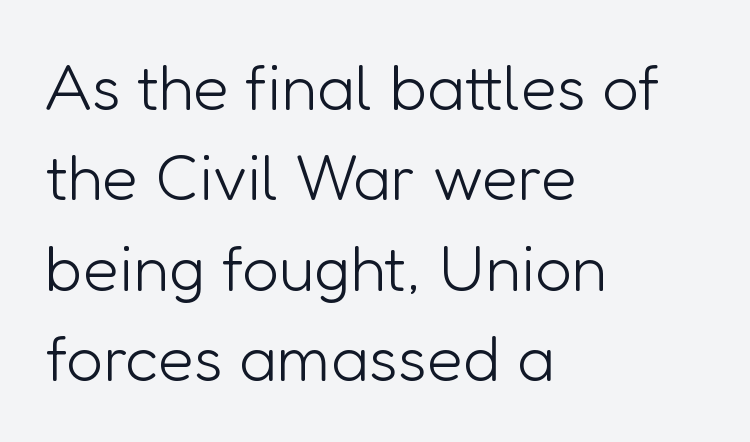
Q: Is the text bold? A: No.
Q: Is the text italic (slanted)? A: No, it is upright.
Q: Is the typeface a serif or a sans-serif typeface? A: Sans-serif.
Q: Is the text underlined? A: No.
Q: How is the paragraph aligned? A: Left-aligned.
Q: Is the spacing between letters normal or unusually wide? A: Normal.
Q: Is the spacing between lines tight, normal or loose? A: Normal.
Q: Width (condensed, normal, or wide)? A: Normal.
Q: Stroke contrast? A: Low.
Q: x-height? A: Medium.
Q: Monospaced? A: No.
